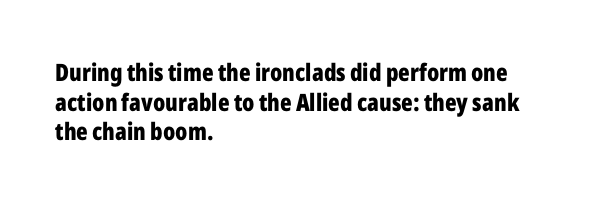
Q: Is the text bold? A: Yes.
Q: Is the text italic (slanted)? A: No, it is upright.
Q: Is the text underlined? A: No.
Q: How is the paragraph aligned? A: Left-aligned.
Q: Is the spacing between letters normal or unusually wide? A: Normal.
